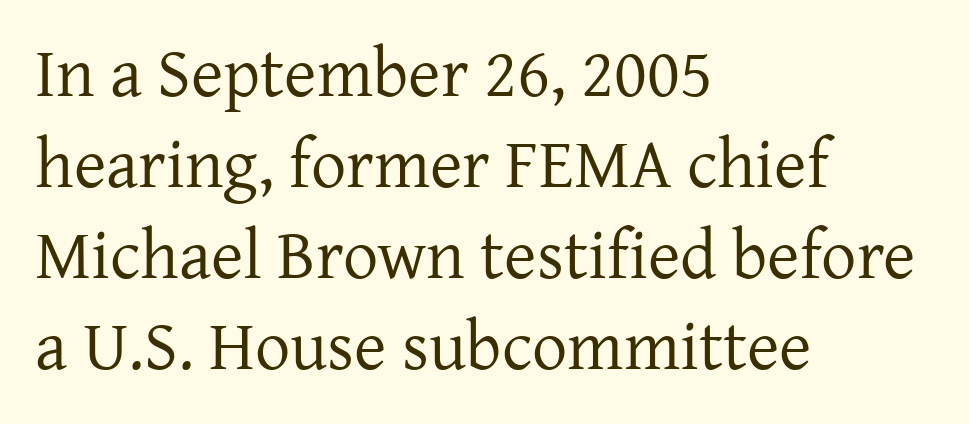
Underlining? Definitely not there. Successive baselines arrive at the customary interval. A typesetter would call this proportional, since set widths differ per character. The horizontal fit of the characters is conventional and even. Weight: regular or lighter.
